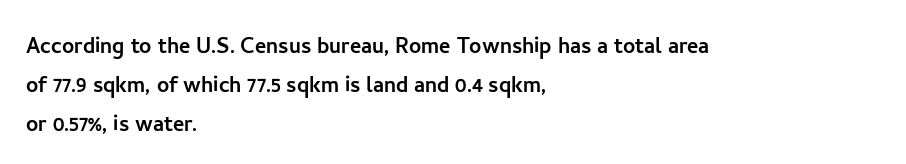
The image shows 27 px text type, upright; set left-aligned, normal line spacing (1.45x), normal letter spacing, not underlined.
